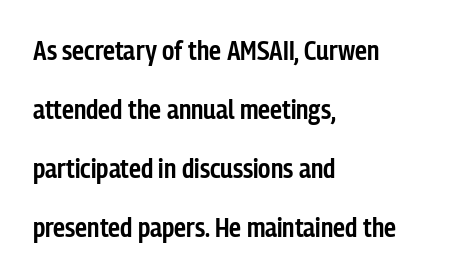
The image shows 27 px text type, upright; set left-aligned, loose line spacing (2.19x), normal letter spacing, not underlined.
